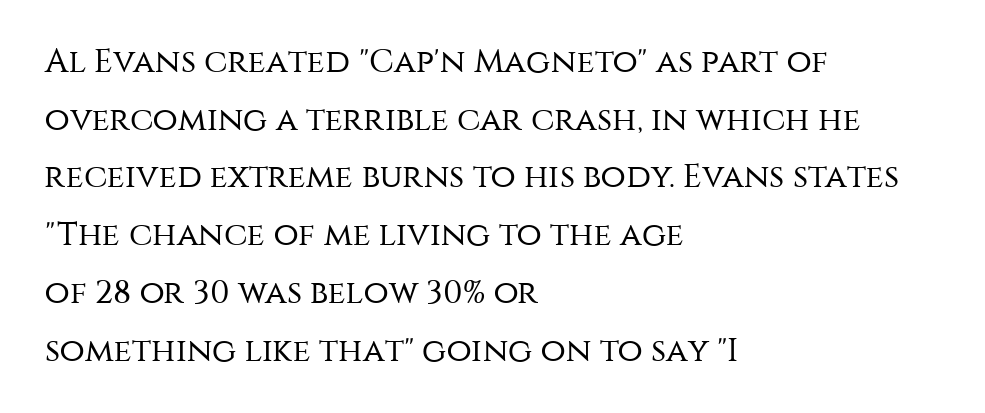
{"serif": "no", "italic": "no", "bold": "no", "weight": "regular", "width": "normal", "stroke_contrast": "medium", "x_height": "large", "monospaced": "no", "underline": "no", "align": "left", "line_spacing_ratio": 1.75, "letter_spacing": "normal", "letter_spacing_em": 0.0, "glyph_px": 33}
